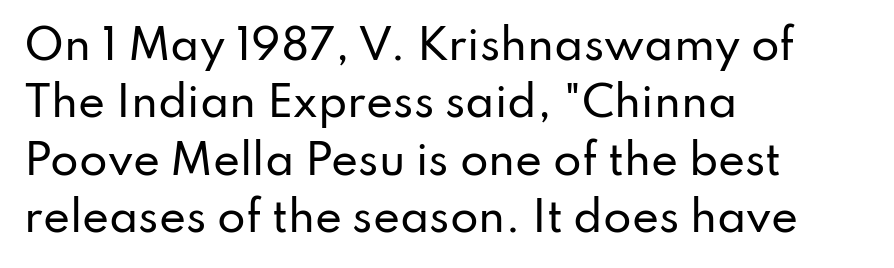
The image shows 41 px sans-serif type, upright; set left-aligned, normal line spacing (1.4x), normal letter spacing, not underlined; low stroke contrast and a small x-height.
